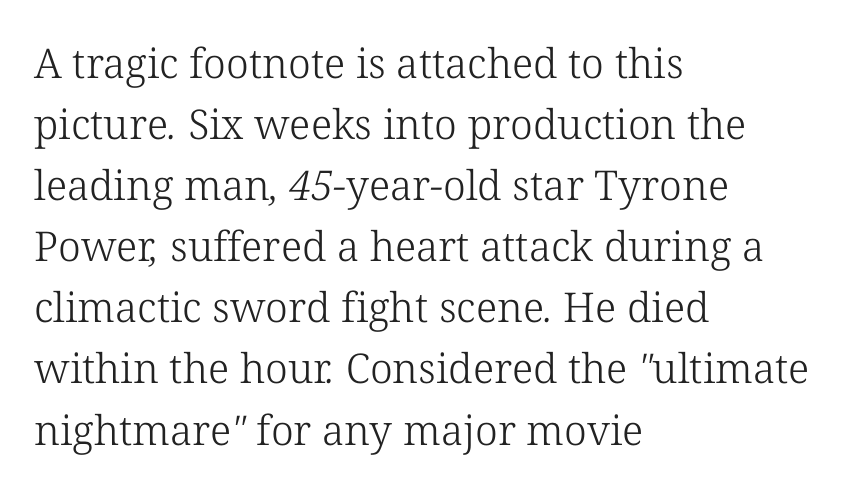
{"serif": "yes", "bold": "no", "weight": "light", "width": "normal", "stroke_contrast": "low", "x_height": "medium", "monospaced": "no", "underline": "no", "align": "left", "line_spacing": "normal", "line_spacing_ratio": 1.49, "letter_spacing": "normal", "letter_spacing_em": 0.0, "glyph_px": 41}
